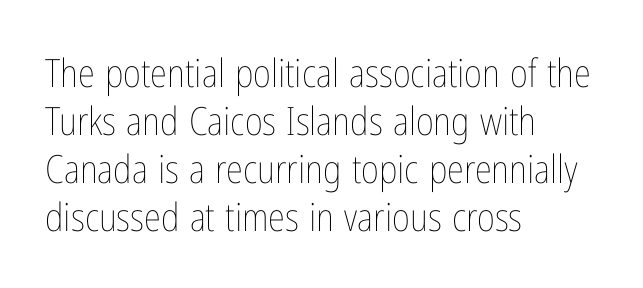
{"italic": "no", "bold": "no", "weight": "thin", "width": "condensed", "stroke_contrast": "low", "x_height": "medium", "monospaced": "no", "underline": "no", "align": "left", "line_spacing_ratio": 1.23, "letter_spacing": "normal", "letter_spacing_em": 0.0, "glyph_px": 39}
